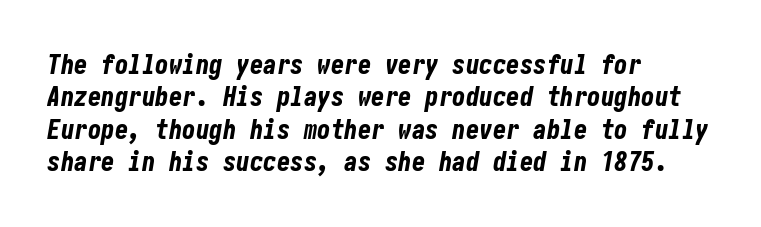
Q: Is the text bold? A: Yes.
Q: Is the text italic (slanted)? A: Yes, it leans right by about 10 degrees.
Q: Is the text underlined? A: No.
Q: How is the paragraph aligned? A: Left-aligned.
Q: Is the spacing between letters normal or unusually wide? A: Normal.
